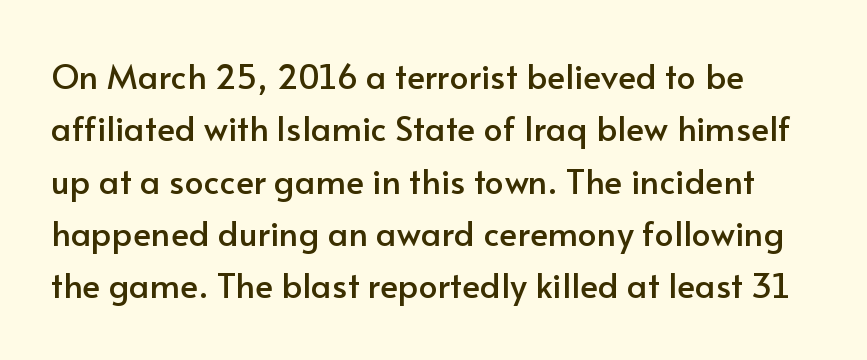
{"serif": "no", "italic": "no", "width": "normal", "stroke_contrast": "low", "x_height": "small", "monospaced": "no", "underline": "no", "line_spacing": "normal", "line_spacing_ratio": 1.54, "letter_spacing": "normal", "letter_spacing_em": 0.0, "glyph_px": 34}
